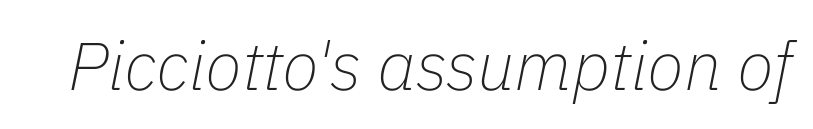
Q: Is the text bold? A: No.
Q: Is the text italic (slanted)? A: Yes, it leans right by about 11 degrees.
Q: Is the text underlined? A: No.
Q: Is the spacing between letters normal or unusually wide? A: Normal.
Q: Width (condensed, normal, or wide)? A: Normal.
Q: Stroke contrast? A: Low.
Q: x-height? A: Medium.
Q: Monospaced? A: No.
